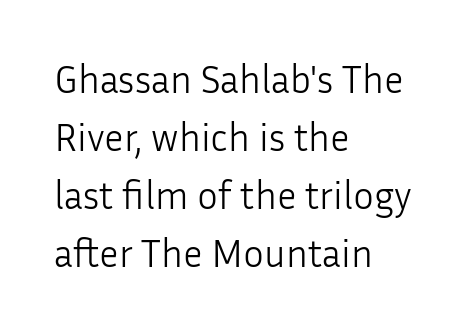
The image shows 39 px light sans-serif type, upright; set left-aligned, normal line spacing (1.49x), normal letter spacing, not underlined; low stroke contrast and a medium x-height.
